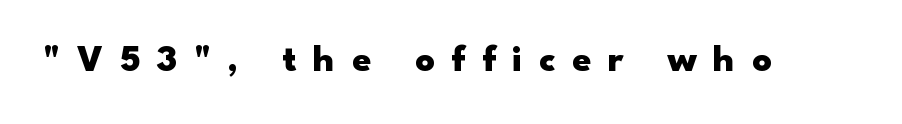
The image shows 38 px heavy, wide sans-serif type, upright; set unusually wide letter spacing (+0.44 em), not underlined; low stroke contrast and a small x-height.
